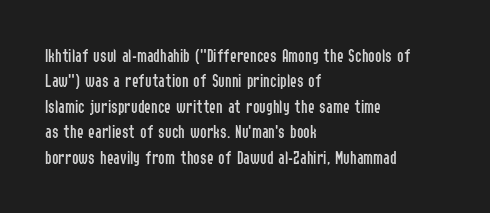
{"italic": "no", "bold": "no", "underline": "no", "align": "left", "line_spacing": "normal", "line_spacing_ratio": 1.27, "letter_spacing": "normal", "letter_spacing_em": 0.0, "glyph_px": 20}
